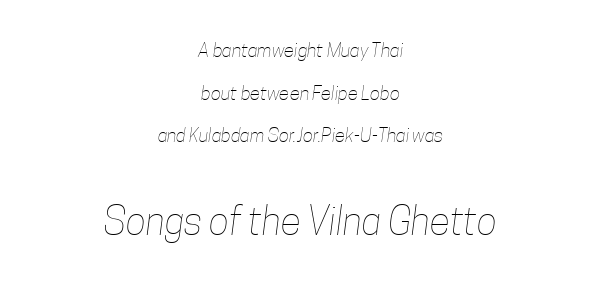
Nobody drew a line under any word here. The whitespace from short lines is split evenly between both sides. The face used here appears at its bigger size in the lower chunk. These lines are rendered in a variable-pitch font.
